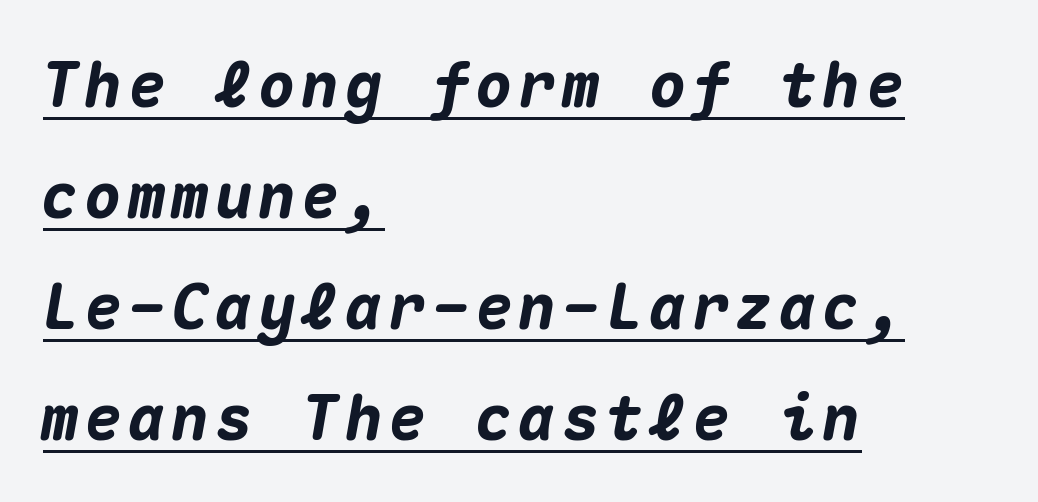
{"italic": "yes", "lean": "right", "slant_degrees": 10, "bold": "yes", "weight": "heavy", "width": "normal", "stroke_contrast": "medium", "x_height": "medium", "monospaced": "yes", "underline": "yes", "align": "left", "line_spacing_ratio": 1.79, "glyph_px": 62}
